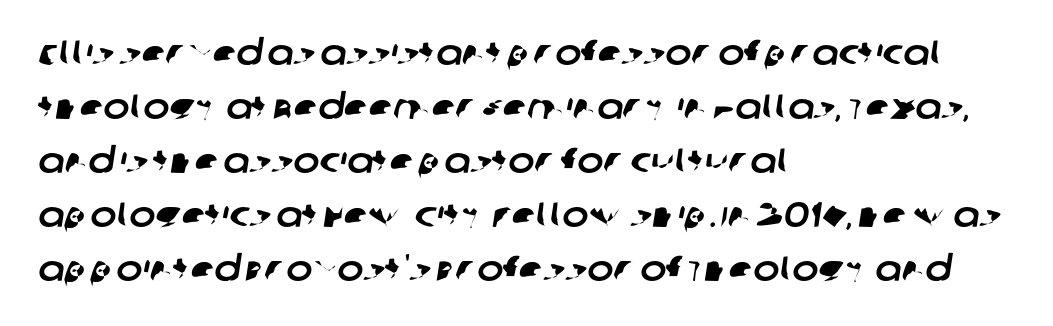
The image shows 35 px sans-serif type; set left-aligned, normal line spacing (1.54x), normal letter spacing, not underlined; low stroke contrast and a large x-height.
